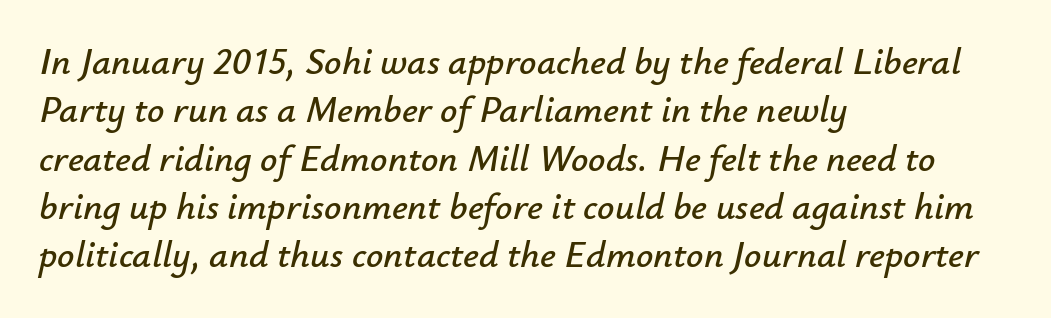
Q: Is the text italic (slanted)? A: Yes, it leans right by about 12 degrees.
Q: Is the text underlined? A: No.
Q: How is the paragraph aligned? A: Left-aligned.
Q: Is the spacing between letters normal or unusually wide? A: Normal.
Q: Is the spacing between lines tight, normal or loose? A: Normal.
Q: Width (condensed, normal, or wide)? A: Normal.
Q: Stroke contrast? A: Low.
Q: x-height? A: Small.
Q: Monospaced? A: No.
